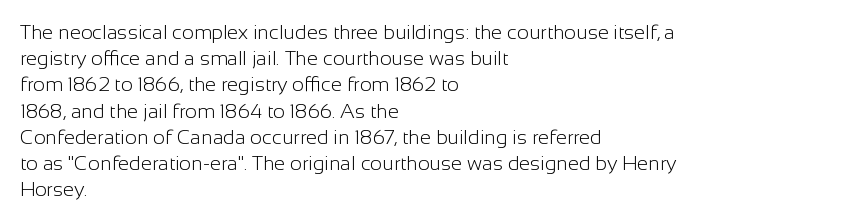
The image shows 20 px text type, upright; set left-aligned, normal line spacing (1.31x), normal letter spacing, not underlined.
